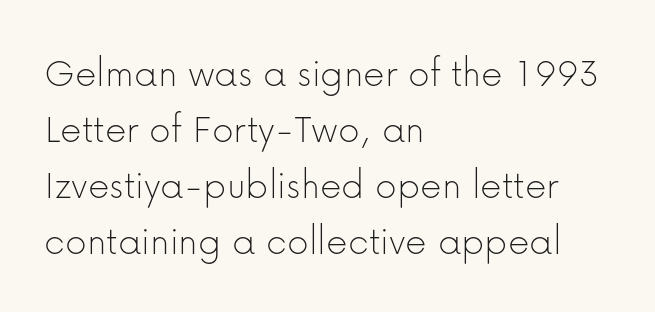
The image shows 42 px thin sans-serif type, upright; set left-aligned, normal line spacing (1.33x), normal letter spacing, not underlined; low stroke contrast and a medium x-height.
